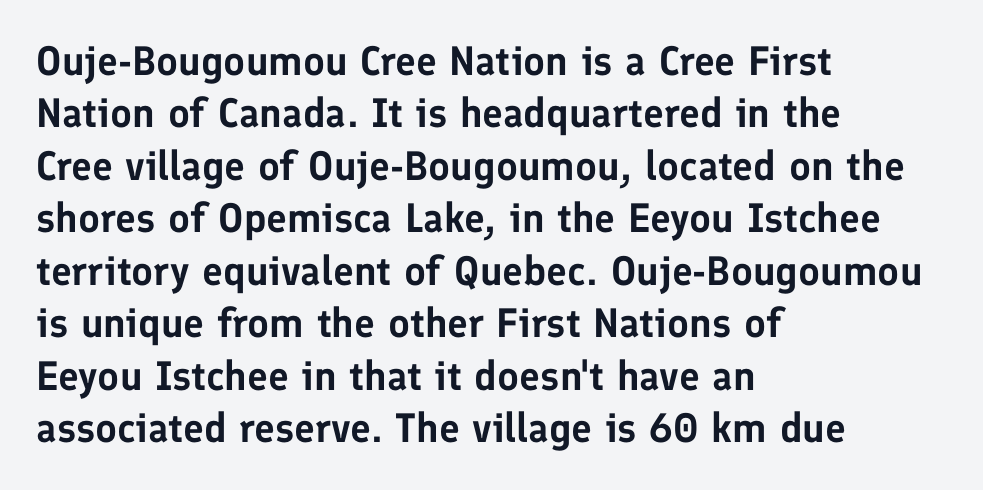
{"serif": "no", "italic": "no", "width": "normal", "stroke_contrast": "low", "x_height": "medium", "monospaced": "no", "underline": "no", "align": "left", "line_spacing": "normal", "line_spacing_ratio": 1.28, "letter_spacing": "normal", "letter_spacing_em": 0.0, "glyph_px": 41}
